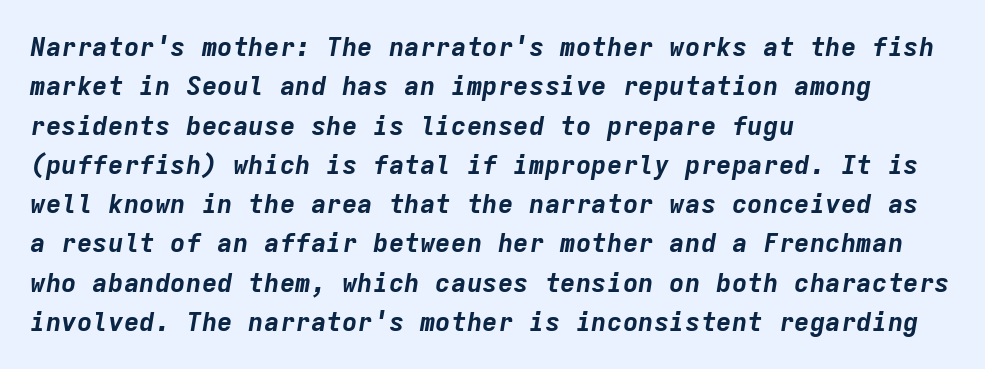
Q: Is the text bold? A: Yes.
Q: Is the text italic (slanted)? A: Yes, it leans right by about 9 degrees.
Q: Is the text underlined? A: No.
Q: How is the paragraph aligned? A: Left-aligned.
Q: Is the spacing between letters normal or unusually wide? A: Normal.
Q: Is the spacing between lines tight, normal or loose? A: Normal.
